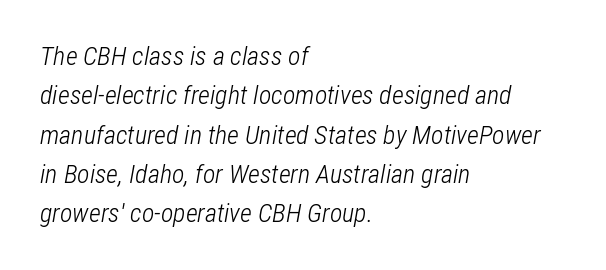
Bold? No — there's no thickening of the strokes. Is the type slanted? Yes — the strokes lean at a clear angle. The paragraph has a hard left edge and a soft right edge. The string is rendered with underlining switched off. The vertical gap from one line to the next is medium.
